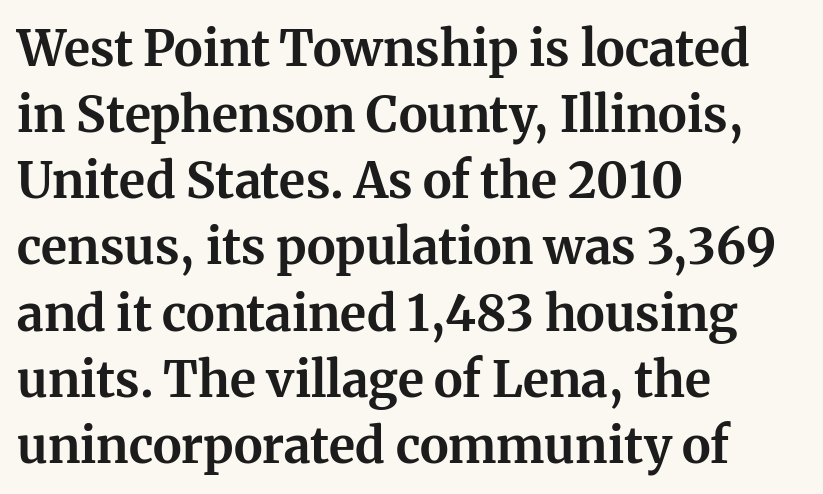
Q: Is the text bold? A: Yes.
Q: Is the text italic (slanted)? A: No, it is upright.
Q: Is the typeface a serif or a sans-serif typeface? A: Serif.
Q: Is the text underlined? A: No.
Q: How is the paragraph aligned? A: Left-aligned.
Q: Is the spacing between letters normal or unusually wide? A: Normal.
Q: Is the spacing between lines tight, normal or loose? A: Normal.
Q: Width (condensed, normal, or wide)? A: Normal.
Q: Stroke contrast? A: Medium.
Q: x-height? A: Medium.
Q: Monospaced? A: No.
